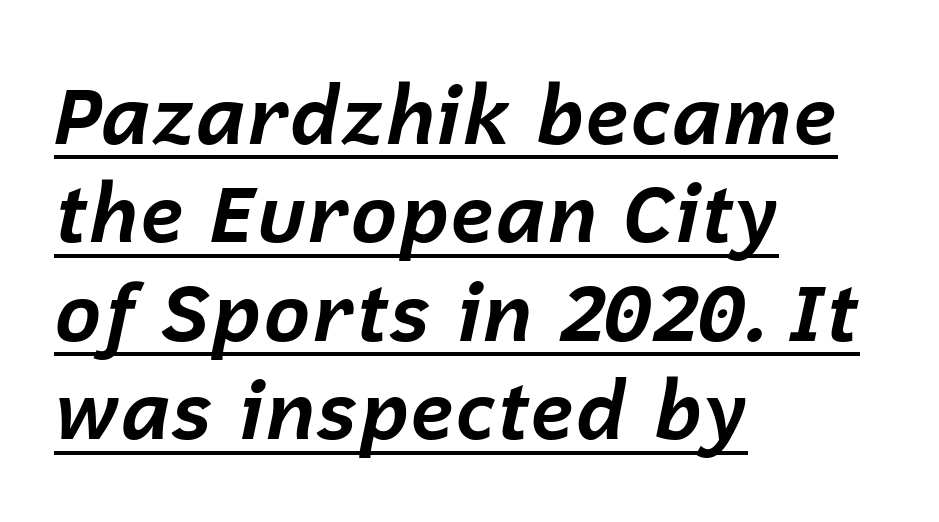
The image shows 80 px bold type, italic (leaning right); set left-aligned, line spacing 1.23x, normal letter spacing, underlined; low stroke contrast and a medium x-height.
